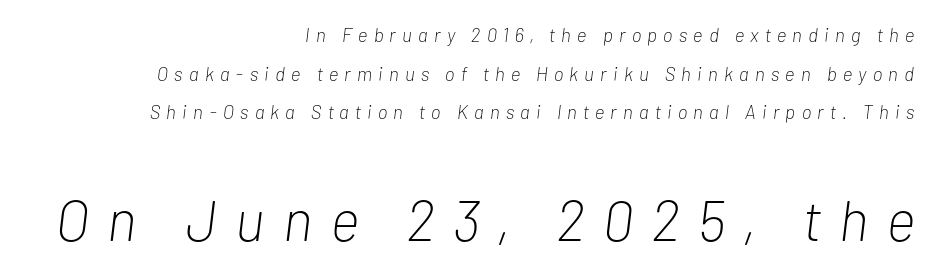
The image shows 57 px light, condensed type, italic (leaning right); set right-aligned, loose line spacing (2.03x), unusually wide letter spacing (+0.33 em), not underlined; the second (bottom) block is 3.0x larger; low stroke contrast and a medium x-height.
